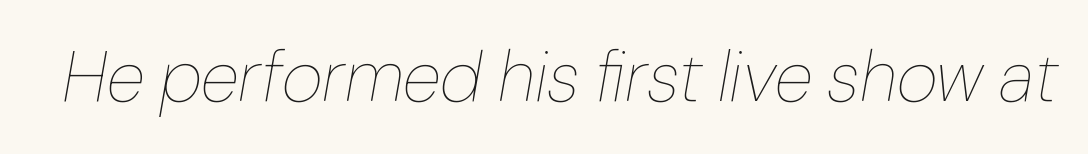
{"italic": "yes", "lean": "right", "slant_degrees": 10, "bold": "no", "weight": "thin", "width": "normal", "stroke_contrast": "low", "x_height": "medium", "monospaced": "no", "underline": "no", "letter_spacing": "normal", "letter_spacing_em": 0.0, "glyph_px": 71}
